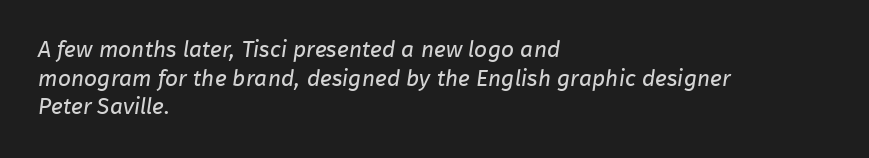
Q: Is the text bold? A: No.
Q: Is the text underlined? A: No.
Q: How is the paragraph aligned? A: Left-aligned.
Q: Is the spacing between letters normal or unusually wide? A: Normal.
